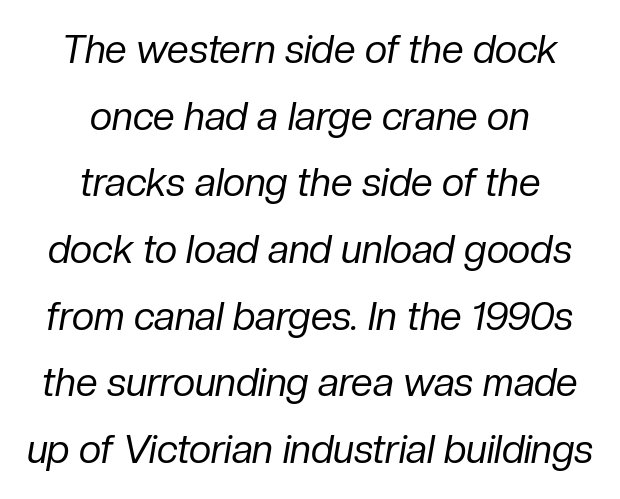
The image shows 39 px regular-weight type, italic (leaning right); set centered, line spacing 1.71x, normal letter spacing, not underlined; low stroke contrast and a medium x-height.
